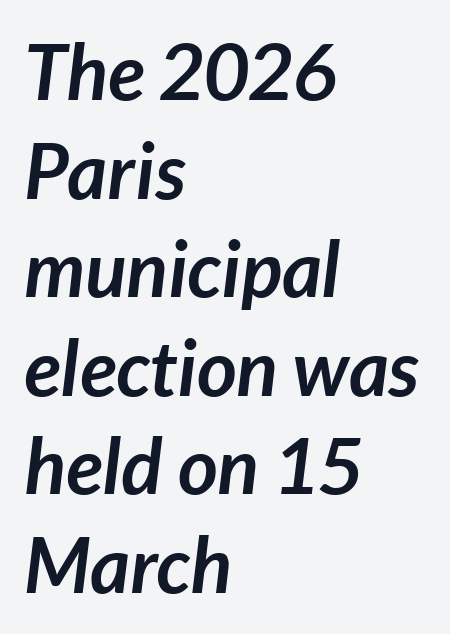
{"italic": "yes", "lean": "right", "slant_degrees": 7, "bold": "yes", "weight": "semibold", "width": "normal", "stroke_contrast": "low", "x_height": "medium", "monospaced": "no", "underline": "no", "align": "left", "line_spacing": "normal", "line_spacing_ratio": 1.28, "letter_spacing": "normal", "letter_spacing_em": 0.0, "glyph_px": 77}
